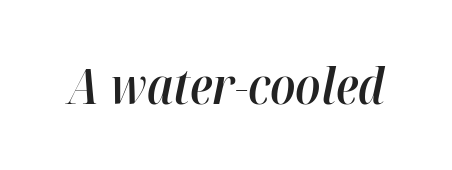
{"italic": "yes", "lean": "right", "slant_degrees": 12, "bold": "semi", "weight": "semibold", "width": "normal", "stroke_contrast": "high", "x_height": "medium", "monospaced": "no", "underline": "no", "letter_spacing": "normal", "letter_spacing_em": 0.0, "glyph_px": 49}
